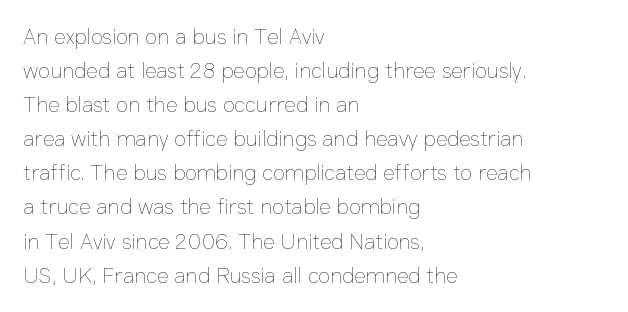
The image shows 22 px text type, upright; set left-aligned, normal line spacing (1.55x), normal letter spacing, not underlined.
